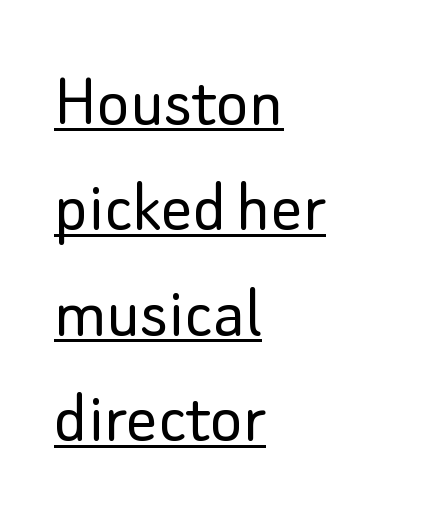
{"serif": "no", "italic": "no", "bold": "no", "weight": "light", "width": "normal", "stroke_contrast": "low", "x_height": "small", "monospaced": "no", "underline": "yes", "align": "left", "line_spacing": "normal", "line_spacing_ratio": 1.37, "letter_spacing": "normal", "letter_spacing_em": 0.0, "glyph_px": 77}
